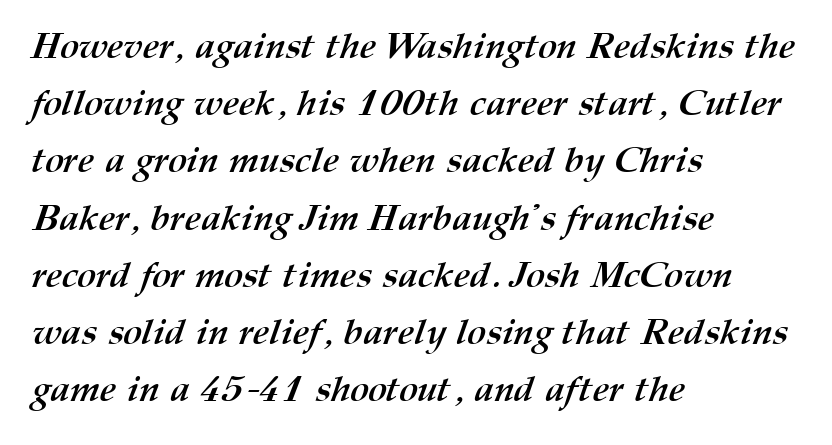
{"bold": "yes", "weight": "semibold", "width": "normal", "stroke_contrast": "medium", "x_height": "medium", "monospaced": "no", "underline": "no", "align": "left", "line_spacing": "normal", "line_spacing_ratio": 1.59, "letter_spacing": "normal", "letter_spacing_em": 0.0, "glyph_px": 36}
